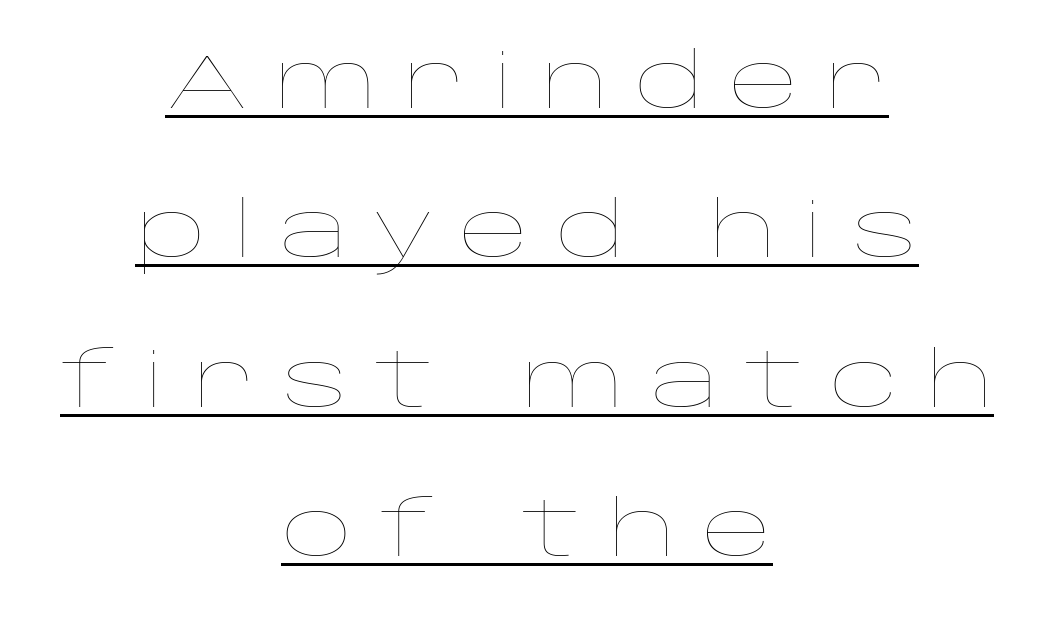
A continuous stroke trails under the words, as in a hyperlink. Is there any slant? The stems are plumb. Regarding leading, the lines here are spaced well apart. In CSS terms this would be text-align: center.
